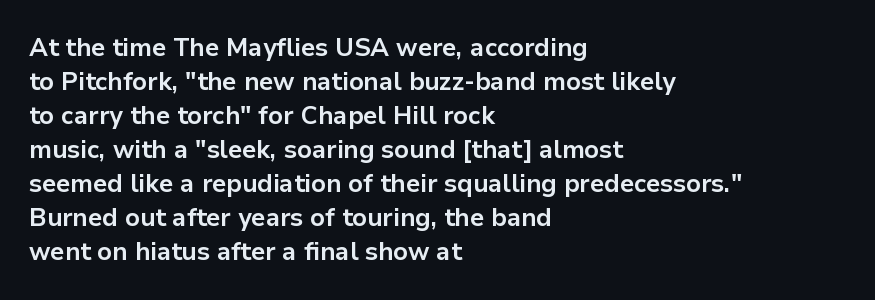
Typeset ragged right — the left edge is the straight one. Words float on clear page, feet unadorned. Vertically, the passage feels balanced, rows spaced as you'd expect. This sample uses plain, unmodified letter spacing. Summary of weight: heavy, a full bold. Characters remain perfectly vertical along every line.
